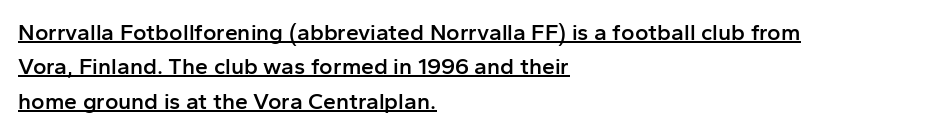
{"italic": "no", "bold": "semi", "underline": "yes", "align": "left", "line_spacing": "normal", "line_spacing_ratio": 1.5, "letter_spacing": "normal", "letter_spacing_em": 0.0, "glyph_px": 23}
